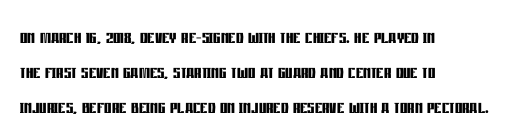
{"italic": "no", "bold": "yes", "underline": "no", "align": "left", "line_spacing": "normal", "line_spacing_ratio": 1.52, "letter_spacing": "normal", "letter_spacing_em": 0.0, "glyph_px": 23}
